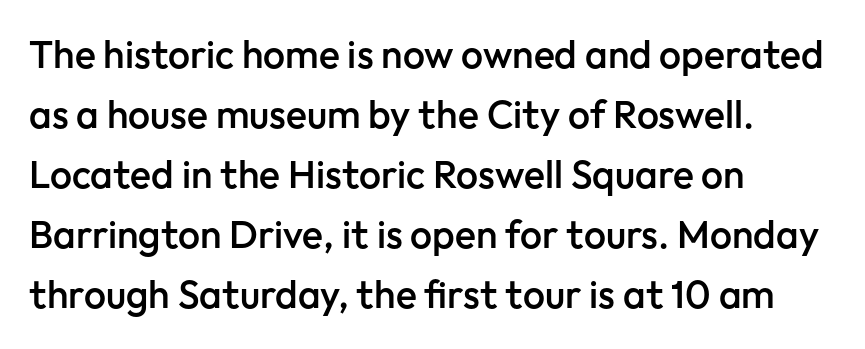
Q: Is the text bold? A: Semi-bold.
Q: Is the text italic (slanted)? A: No, it is upright.
Q: Is the typeface a serif or a sans-serif typeface? A: Sans-serif.
Q: Is the text underlined? A: No.
Q: How is the paragraph aligned? A: Left-aligned.
Q: Is the spacing between letters normal or unusually wide? A: Normal.
Q: Is the spacing between lines tight, normal or loose? A: Normal.
Q: Width (condensed, normal, or wide)? A: Normal.
Q: Stroke contrast? A: Low.
Q: x-height? A: Medium.
Q: Monospaced? A: No.
